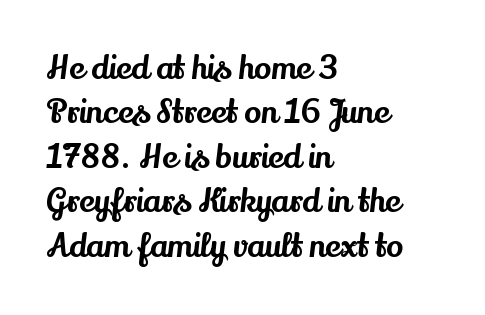
The zone under the glyphs is completely vacant. Horizontally, the lines are justified to the leading edge only. Students, observe: this is what conventionally led text looks like.
